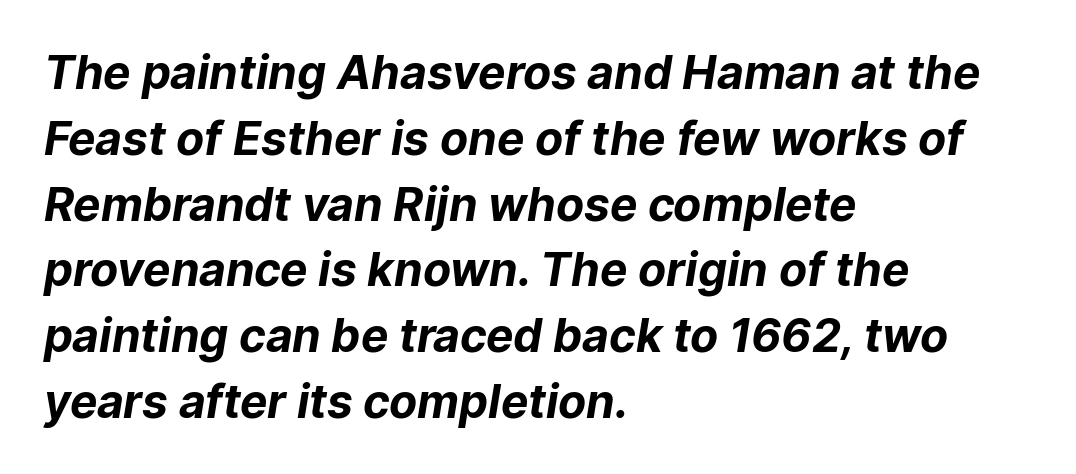
Q: Is the text bold? A: Yes.
Q: Is the typeface a serif or a sans-serif typeface? A: Sans-serif.
Q: Is the text underlined? A: No.
Q: How is the paragraph aligned? A: Left-aligned.
Q: Is the spacing between letters normal or unusually wide? A: Normal.
Q: Is the spacing between lines tight, normal or loose? A: Normal.
Q: Width (condensed, normal, or wide)? A: Normal.
Q: Stroke contrast? A: Low.
Q: x-height? A: Medium.
Q: Monospaced? A: No.
